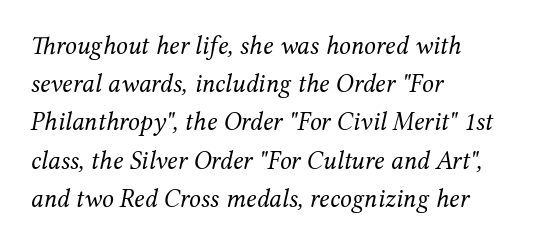
{"italic": "yes", "lean": "right", "slant_degrees": 12, "bold": "no", "underline": "no", "align": "left", "line_spacing": "normal", "line_spacing_ratio": 1.47, "letter_spacing": "normal", "letter_spacing_em": 0.0, "glyph_px": 26}
